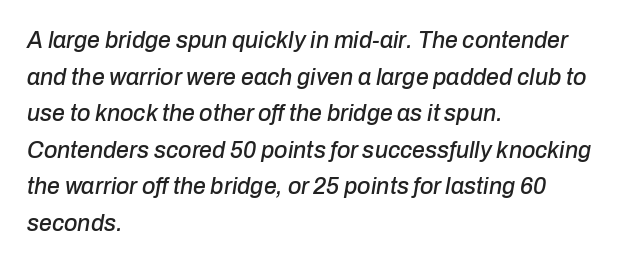
The image shows 23 px text type, italic (leaning right); set left-aligned, normal line spacing (1.59x), normal letter spacing, not underlined.
